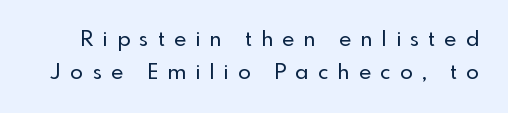
The image shows 21 px text type, upright; set normal line spacing (1.57x), unusually wide letter spacing (+0.44 em), not underlined.
